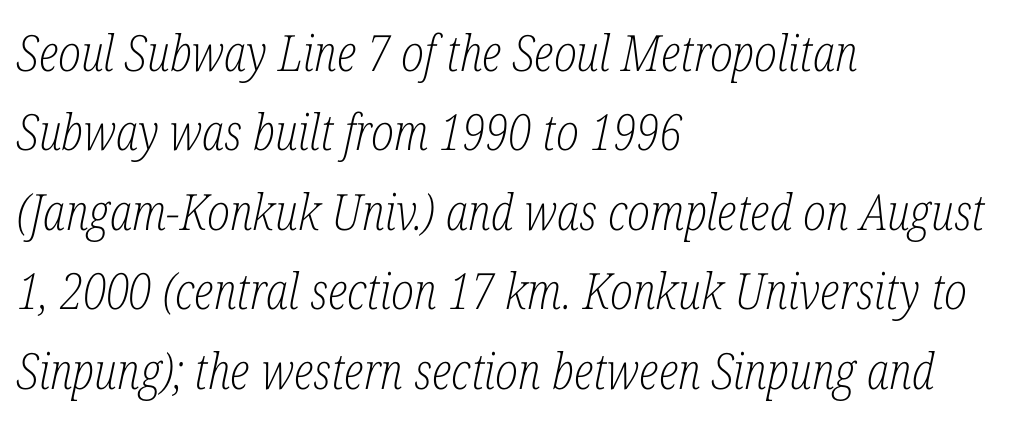
Q: Is the text bold? A: No.
Q: Is the text italic (slanted)? A: Yes, it leans right by about 12 degrees.
Q: Is the typeface a serif or a sans-serif typeface? A: Serif.
Q: Is the text underlined? A: No.
Q: How is the paragraph aligned? A: Left-aligned.
Q: Is the spacing between letters normal or unusually wide? A: Normal.
Q: Is the spacing between lines tight, normal or loose? A: Normal.
Q: Width (condensed, normal, or wide)? A: Condensed.
Q: Stroke contrast? A: Low.
Q: x-height? A: Medium.
Q: Monospaced? A: No.
